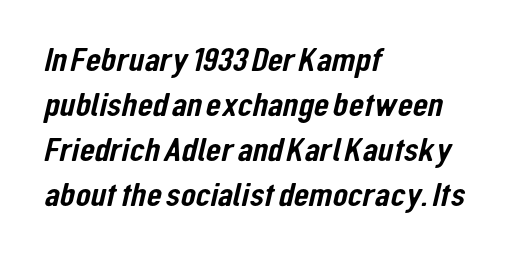
{"serif": "no", "width": "condensed", "stroke_contrast": "low", "x_height": "medium", "monospaced": "no", "underline": "no", "align": "left", "line_spacing": "normal", "line_spacing_ratio": 1.29, "letter_spacing": "normal", "letter_spacing_em": 0.0, "glyph_px": 35}
